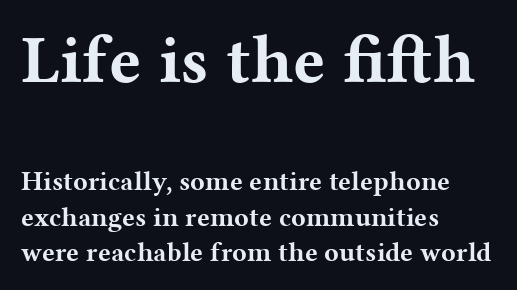
Every row of glyphs begins at an identical x-position on the left. Students, this is bold: see how much ink each stroke carries. The letters stand straight up with perfectly vertical stems. Serifs: yes, visible at the terminals of the letterforms. Each new line begins a customary step beneath the previous one. Descenders are the only things crossing below the line.
